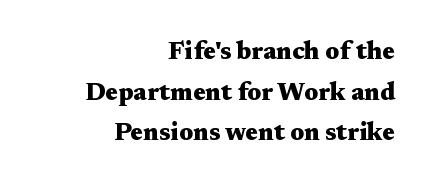
A dark, heavy texture on the line: the type is bold. This sample uses plain, unmodified letter spacing. The typography opts for an upright posture over an oblique one. Does the copy run flush right? Yes — the right margin is perfectly even.
